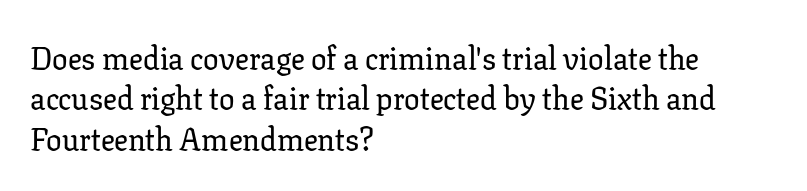
The image shows 31 px serif type, upright; set left-aligned, normal line spacing (1.3x), normal letter spacing, not underlined; low stroke contrast and a medium x-height.
